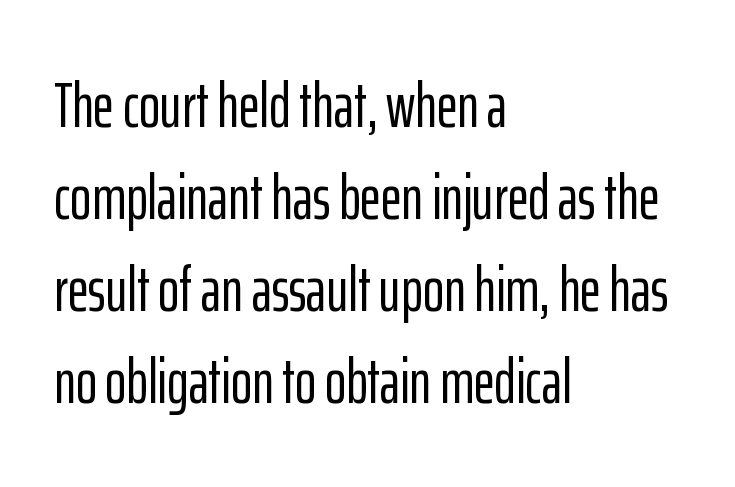
Q: Is the text italic (slanted)? A: No, it is upright.
Q: Is the typeface a serif or a sans-serif typeface? A: Sans-serif.
Q: Is the text underlined? A: No.
Q: How is the paragraph aligned? A: Left-aligned.
Q: Is the spacing between letters normal or unusually wide? A: Normal.
Q: Is the spacing between lines tight, normal or loose? A: Normal.
Q: Width (condensed, normal, or wide)? A: Condensed.
Q: Stroke contrast? A: Low.
Q: x-height? A: Medium.
Q: Monospaced? A: No.
